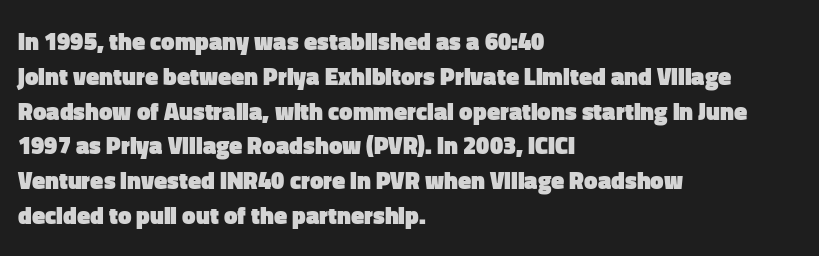
Nope, not italic — everything's standing straight. The passage shown has conventional tracking throughout. Bold? Absolutely — the strokes are thick and heavy. If you drew a ruler down the left edge, every line would touch it. The gap between lines stays unmarked. Horizontal bands of white between lines are of average thickness.
